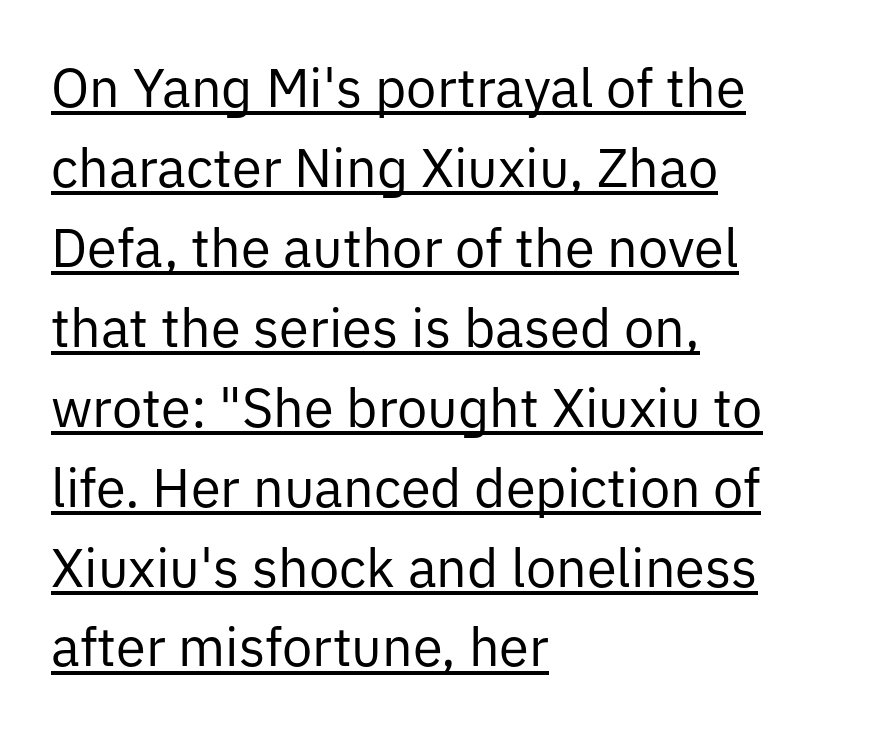
Q: Is the text bold? A: No.
Q: Is the text italic (slanted)? A: No, it is upright.
Q: Is the typeface a serif or a sans-serif typeface? A: Sans-serif.
Q: Is the text underlined? A: Yes.
Q: How is the paragraph aligned? A: Left-aligned.
Q: Is the spacing between letters normal or unusually wide? A: Normal.
Q: Is the spacing between lines tight, normal or loose? A: Normal.
Q: Width (condensed, normal, or wide)? A: Normal.
Q: Stroke contrast? A: Low.
Q: x-height? A: Medium.
Q: Monospaced? A: No.
